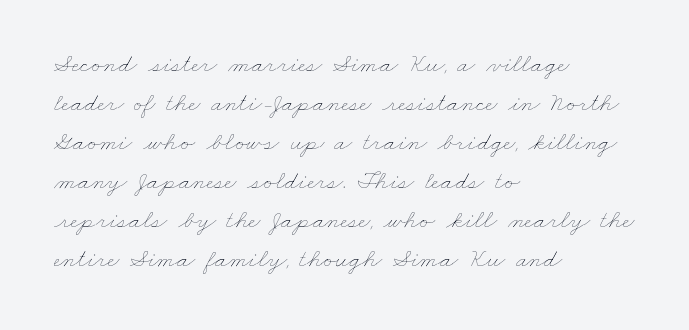
No word sits above an underline. Rows of type keep a routine distance in the vertical direction. The weight tops out at a normal text grade. The line texture is even and compact thanks to regular tracking.
